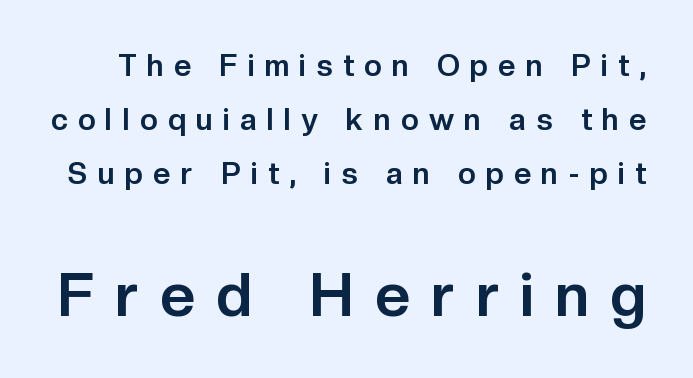
{"serif": "no", "italic": "no", "bold": "yes", "weight": "bold", "width": "normal", "stroke_contrast": "low", "x_height": "medium", "monospaced": "no", "underline": "no", "line_spacing_ratio": 1.8, "letter_spacing": "wide", "letter_spacing_em": 0.35, "larger_block": "second", "size_ratio": 2.03, "glyph_px": 61}
